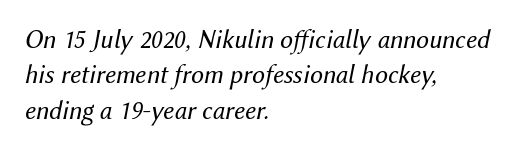
Q: Is the text bold? A: No.
Q: Is the text italic (slanted)? A: Yes, it leans right by about 12 degrees.
Q: Is the text underlined? A: No.
Q: How is the paragraph aligned? A: Left-aligned.
Q: Is the spacing between letters normal or unusually wide? A: Normal.
Q: Is the spacing between lines tight, normal or loose? A: Normal.
